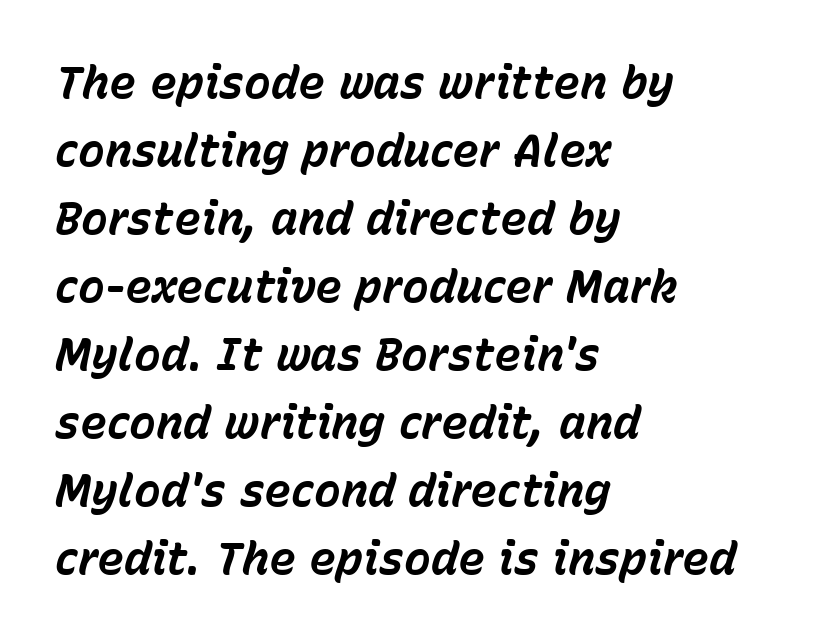
Q: Is the text bold? A: Yes.
Q: Is the text italic (slanted)? A: Yes, it leans right by about 15 degrees.
Q: Is the text underlined? A: No.
Q: How is the paragraph aligned? A: Left-aligned.
Q: Is the spacing between letters normal or unusually wide? A: Normal.
Q: Is the spacing between lines tight, normal or loose? A: Normal.
Q: Width (condensed, normal, or wide)? A: Normal.
Q: Stroke contrast? A: Low.
Q: x-height? A: Medium.
Q: Monospaced? A: No.
